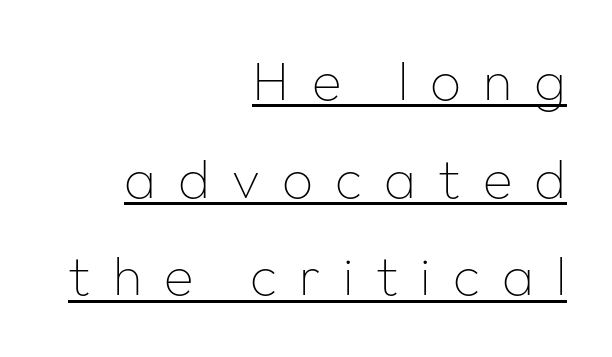
A flush-right, rag-left setting is used for this passage. Caption: lettering with a line underneath. Look at the bottom of the vertical strokes: they stop flat, with no serifs. Unbolded letterforms with no extra heft. Think of a printed novel: that variable character pitch is what you see here. How are the letters spaced? Widely, with obvious added tracking.
